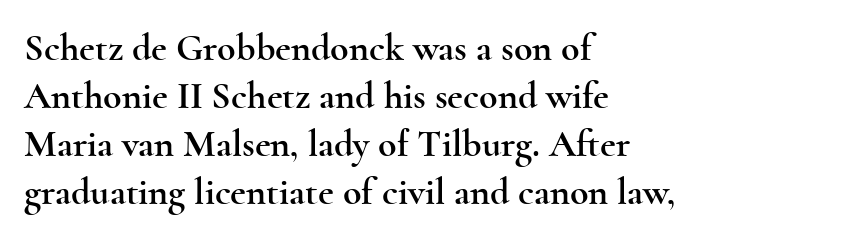
The image shows 38 px wide serif type, upright; set left-aligned, normal line spacing (1.26x), normal letter spacing, not underlined; a small x-height.
